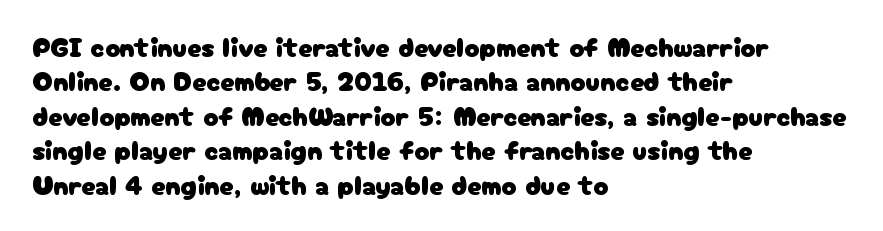
{"serif": "no", "italic": "no", "width": "normal", "stroke_contrast": "low", "x_height": "medium", "monospaced": "no", "underline": "no", "align": "left", "line_spacing_ratio": 1.23, "letter_spacing": "normal", "letter_spacing_em": 0.0, "glyph_px": 28}
